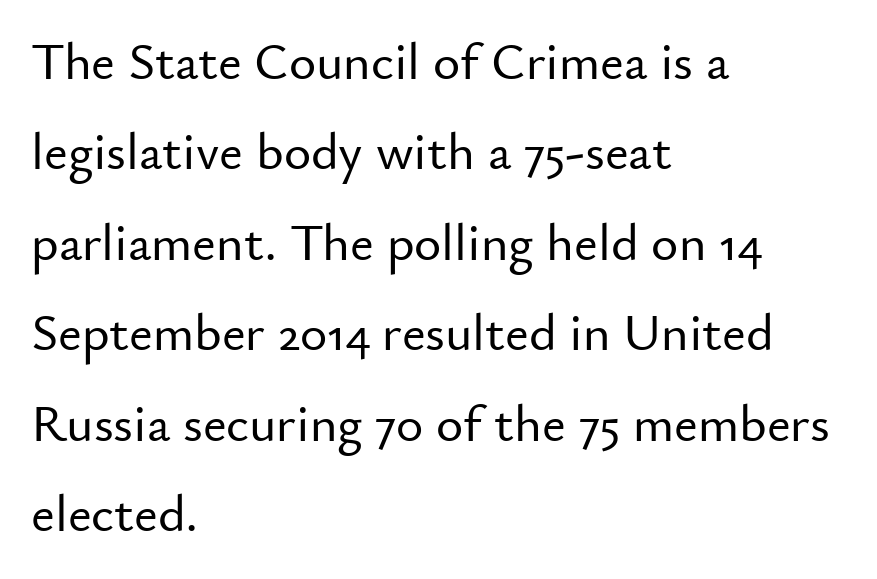
Beneath every word, the page is bare. How are the letters spaced? Ordinarily, with no added tracking. Typographically, this falls in the sans-serif category. Spacing verdict: proportional, widths tailored to each character.
